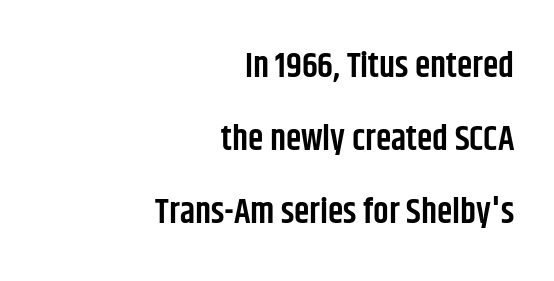
{"serif": "no", "italic": "no", "bold": "semi", "weight": "semibold", "width": "condensed", "stroke_contrast": "low", "x_height": "large", "monospaced": "no", "underline": "no", "align": "right", "line_spacing": "loose", "line_spacing_ratio": 2.09, "letter_spacing": "normal", "letter_spacing_em": 0.0, "glyph_px": 35}
